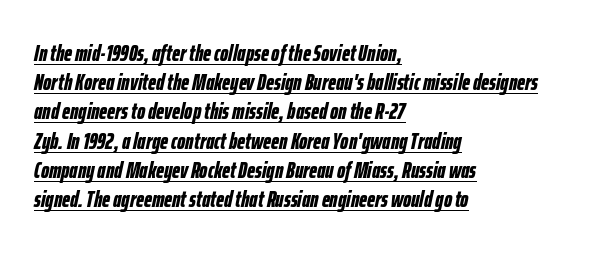
Q: Is the text bold? A: Yes.
Q: Is the text italic (slanted)? A: Yes, it leans right by about 12 degrees.
Q: Is the text underlined? A: Yes.
Q: How is the paragraph aligned? A: Left-aligned.
Q: Is the spacing between letters normal or unusually wide? A: Normal.
Q: Is the spacing between lines tight, normal or loose? A: Normal.
